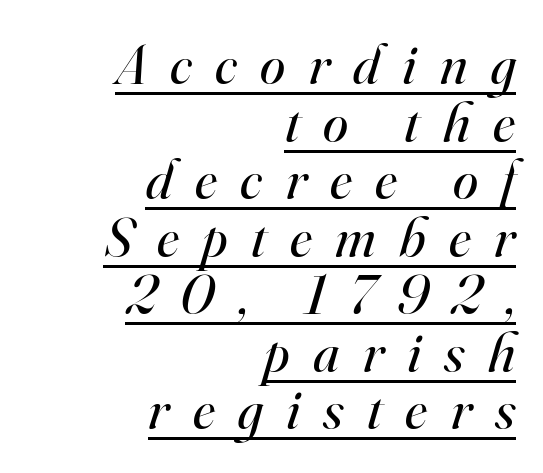
{"serif": "yes", "italic": "yes", "lean": "right", "slant_degrees": 16, "bold": "no", "weight": "regular", "width": "normal", "stroke_contrast": "high", "x_height": "small", "monospaced": "no", "underline": "yes", "align": "right", "line_spacing": "tight", "line_spacing_ratio": 1.01, "letter_spacing": "wide", "letter_spacing_em": 0.41, "glyph_px": 57}
